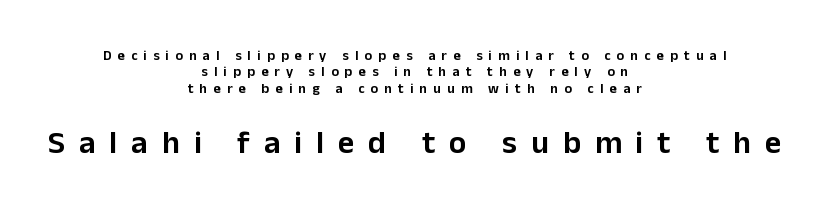
The image shows 32 px sans-serif type, upright; set centered, line spacing 1.17x, unusually wide letter spacing (+0.44 em), not underlined; the second (bottom) block is 2.29x larger; low stroke contrast and a medium x-height.
